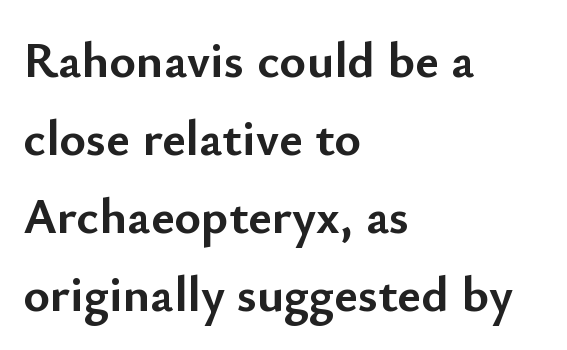
The face used here is proportionally spaced, like ordinary book or web type. Check under the words: just untouched page. A roman cut, with each character standing at attention. Each word holds together tightly as a unit, with standard inter-letter gaps. Typographic density is high because the face is bold.
